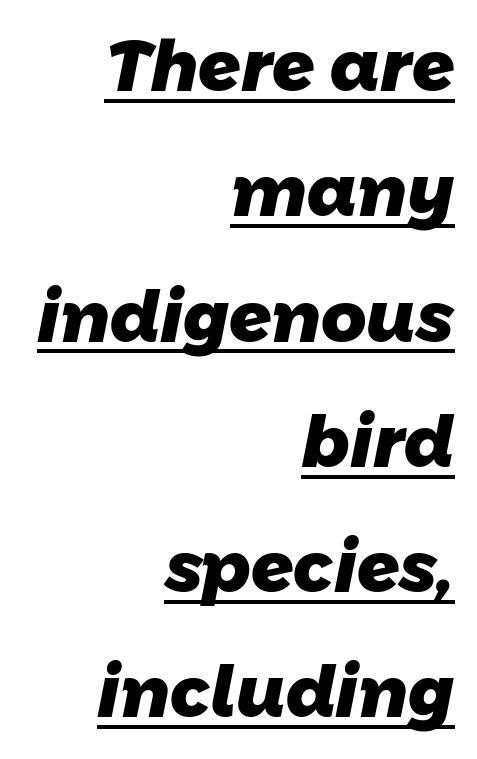
Look at the tracking — it's just the regular setting, nothing added. Proportional: the letters do not fall into vertical columns. The rendering anchors every line to the right-hand side. Weight check: bold — yes, fully. The designer went with a sans here, leaving each stem footless. The string is rendered with underlining switched on.
